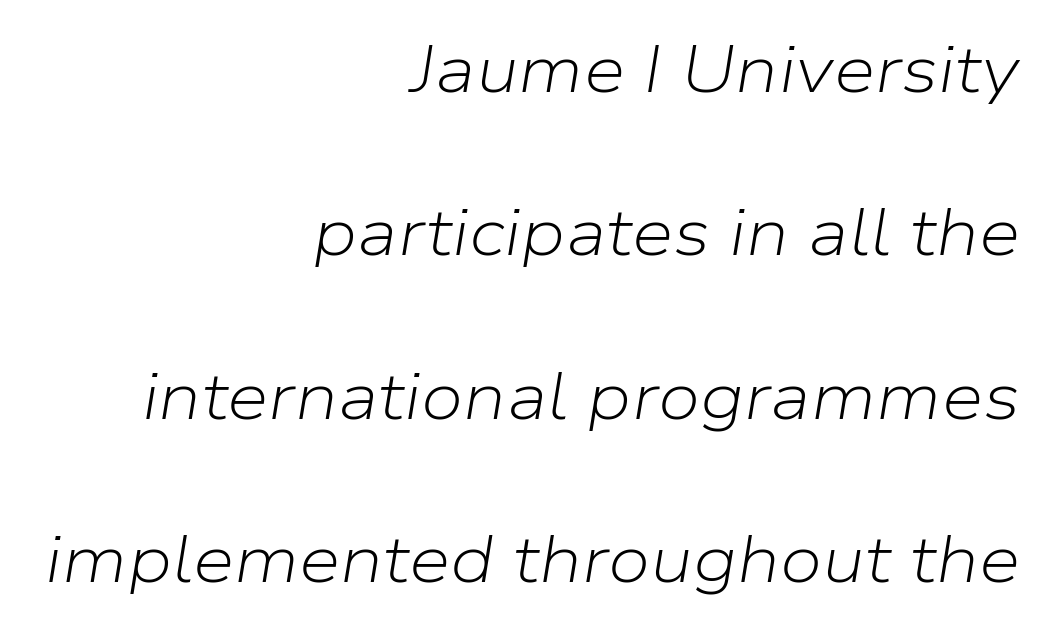
The image shows 67 px light type, italic (leaning right); set right-aligned, loose line spacing (2.44x), normal letter spacing, not underlined; low stroke contrast and a medium x-height.
